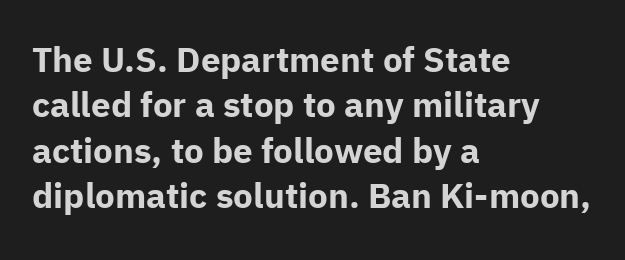
The image shows 35 px bold sans-serif type, upright; set left-aligned, normal line spacing (1.3x), normal letter spacing, not underlined; low stroke contrast and a medium x-height.
